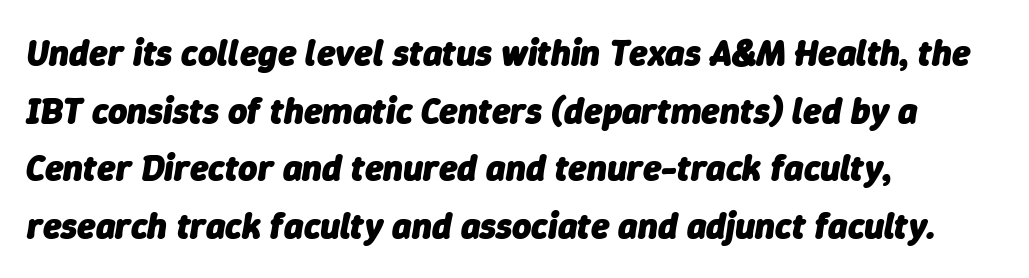
{"italic": "yes", "lean": "right", "slant_degrees": 9, "bold": "yes", "weight": "heavy", "width": "normal", "stroke_contrast": "low", "x_height": "medium", "monospaced": "no", "underline": "no", "align": "left", "line_spacing": "normal", "line_spacing_ratio": 1.56, "letter_spacing": "normal", "letter_spacing_em": 0.0, "glyph_px": 37}
